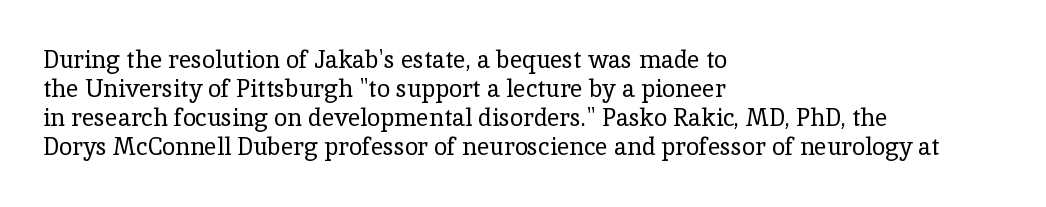
The strokes carry an ordinary text weight at most. Default kerning and tracking; the words read as compact shapes. The gap between lines stays unmarked. Does the lettering tilt? It doesn't — this is upright.
